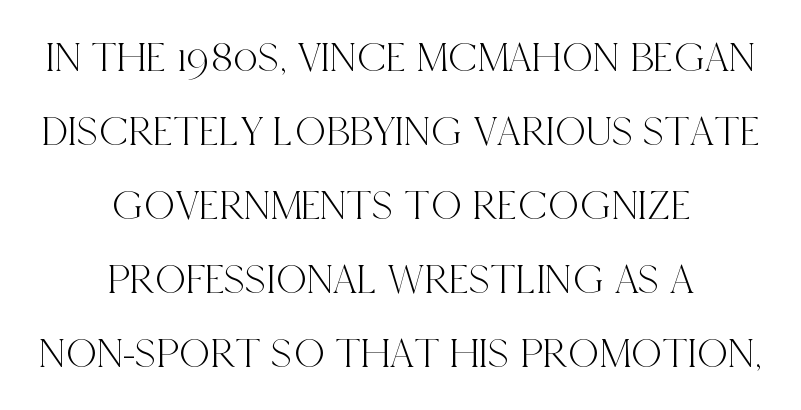
Has an underline been added? It has not. No extra tracking has been applied to these lines. Posture: upright roman. Small tapered or slab feet sit at the stroke ends, so this counts as serif. Leftover space on each line is divided equally before and after the words.
